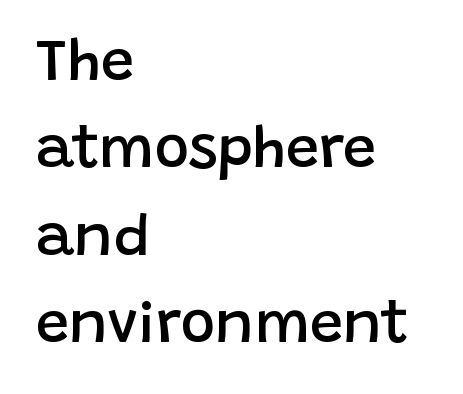
The gap between lines stays unmarked. This sample keeps an unexceptional amount of space between lines. Each letter keeps its own natural width here, so spacing adapts to shape. Its strokes are somewhat broadened, the hallmark of semibold type. The rag falls on the right side of this text block. The face used here is rendered with its standard letterfit.
